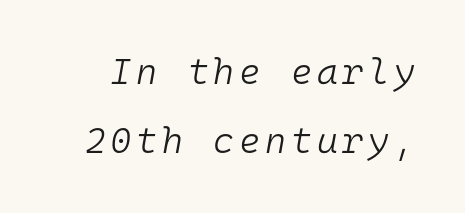
Q: Is the text bold? A: No.
Q: Is the text italic (slanted)? A: Yes, it leans right by about 10 degrees.
Q: Is the text underlined? A: No.
Q: Is the spacing between lines tight, normal or loose? A: Loose.
Q: Width (condensed, normal, or wide)? A: Normal.
Q: Stroke contrast? A: Low.
Q: x-height? A: Medium.
Q: Monospaced? A: Yes.
